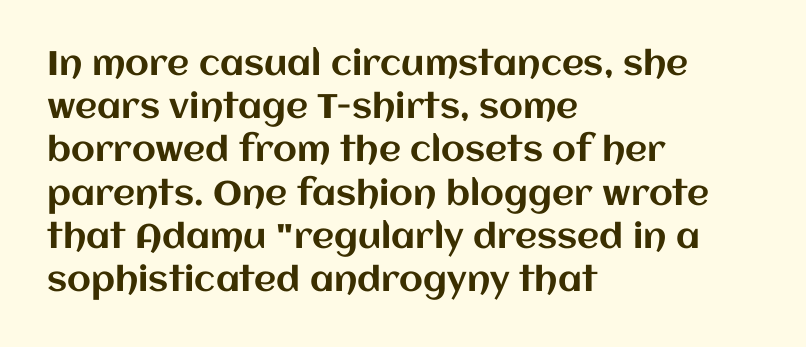
{"italic": "no", "width": "normal", "stroke_contrast": "medium", "x_height": "large", "monospaced": "no", "underline": "no", "align": "left", "line_spacing": "normal", "line_spacing_ratio": 1.27, "letter_spacing": "normal", "letter_spacing_em": 0.0, "glyph_px": 34}
